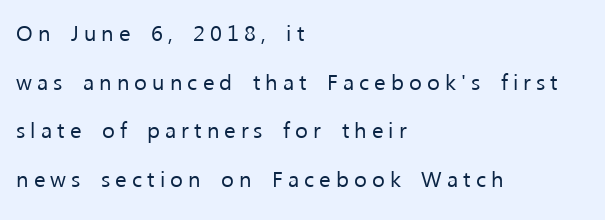
The image shows 22 px text type, upright; set left-aligned, loose line spacing (2.21x), unusually wide letter spacing (+0.23 em), not underlined.
